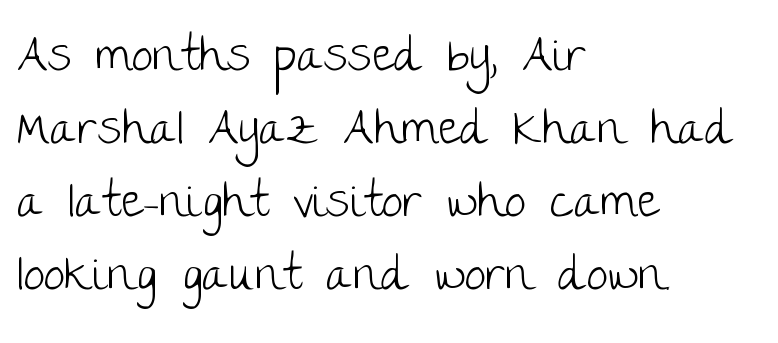
Honestly, there is no underline to notice here at all. Alignment: flush left. Varying glyph widths throughout — classic text-font behaviour. No letter is thick-stroked: the sample isn't bold. These lines keep a tight, regular rhythm from letter to letter. The face used here is a sans, in the tradition of grotesques and geometrics.
